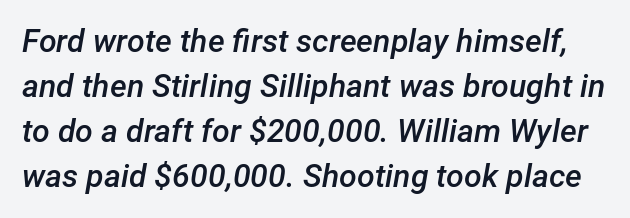
The image shows 32 px semibold type, italic (leaning right); set normal line spacing (1.41x), normal letter spacing, not underlined; low stroke contrast and a medium x-height.
